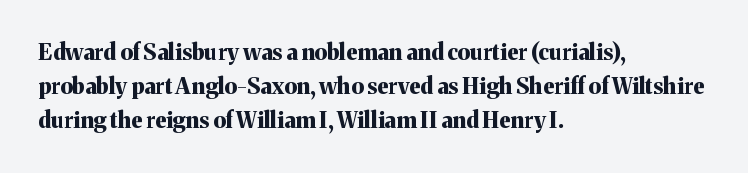
The image shows 22 px bold type, upright; set left-aligned, normal line spacing (1.55x), normal letter spacing, not underlined.
